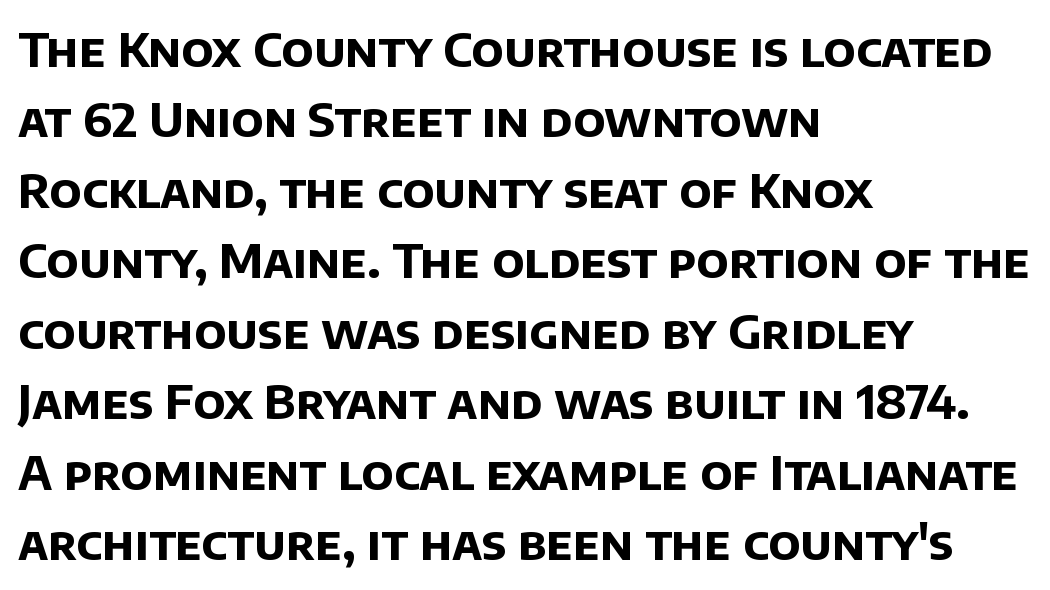
{"serif": "no", "bold": "yes", "weight": "bold", "width": "normal", "stroke_contrast": "low", "x_height": "large", "monospaced": "no", "underline": "no", "align": "left", "line_spacing": "normal", "line_spacing_ratio": 1.5, "letter_spacing": "normal", "letter_spacing_em": 0.0, "glyph_px": 47}
